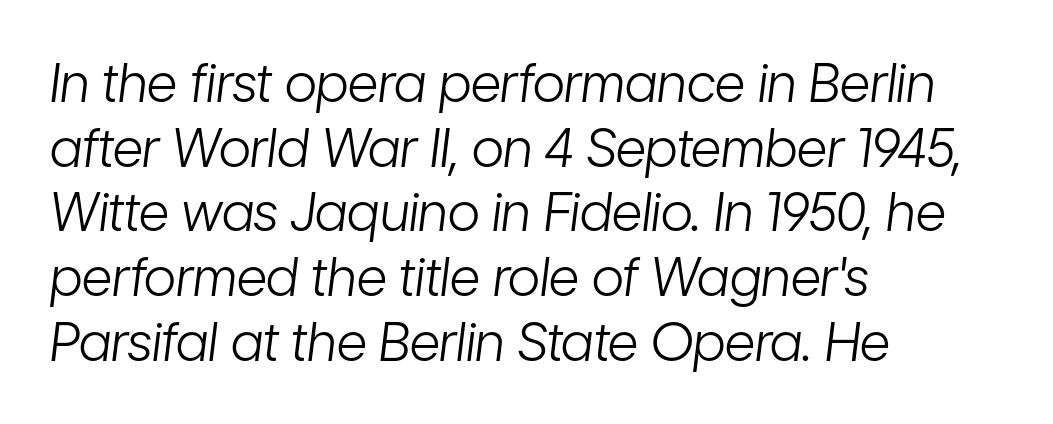
The image shows 53 px light, condensed type, italic (leaning right); set left-aligned, line spacing 1.22x, normal letter spacing, not underlined; low stroke contrast and a medium x-height.
